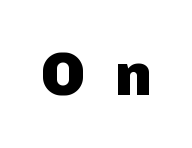
Q: Is the text bold? A: Yes.
Q: Is the text italic (slanted)? A: No, it is upright.
Q: Is the typeface a serif or a sans-serif typeface? A: Sans-serif.
Q: Is the text underlined? A: No.
Q: Is the spacing between letters normal or unusually wide? A: Unusually wide.
Q: Width (condensed, normal, or wide)? A: Normal.
Q: Stroke contrast? A: Low.
Q: x-height? A: Medium.
Q: Monospaced? A: No.
